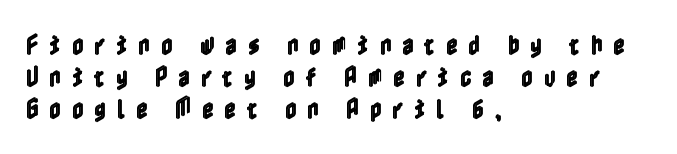
The image shows 22 px text type, upright; set left-aligned, normal line spacing (1.46x), unusually wide letter spacing (+0.5 em), not underlined.
